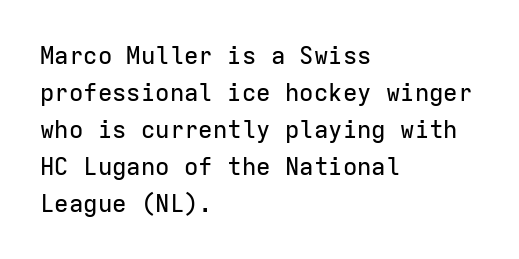
The image shows 24 px text type, upright; set left-aligned, normal line spacing (1.54x), normal letter spacing, not underlined.
